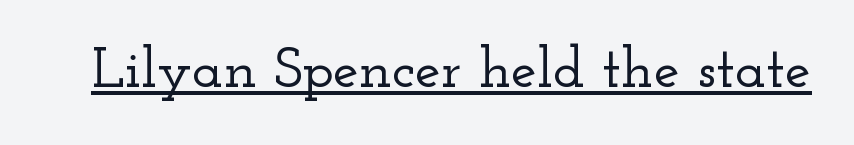
Note the varied advance widths — an 'i' is clearly narrower than an 'm'. Default kerning and tracking; the words read as compact shapes. In terms of posture, this sample is upright. The passage shown is typeset with a serif family. Honestly, the underline is the first thing you notice here.
